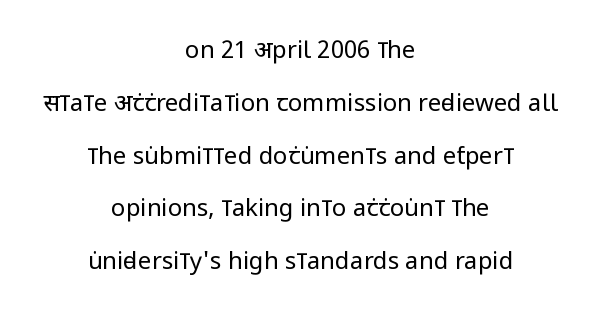
Q: Is the text bold? A: No.
Q: Is the text italic (slanted)? A: No, it is upright.
Q: Is the text underlined? A: No.
Q: How is the paragraph aligned? A: Centered.
Q: Is the spacing between letters normal or unusually wide? A: Normal.
Q: Is the spacing between lines tight, normal or loose? A: Loose.
